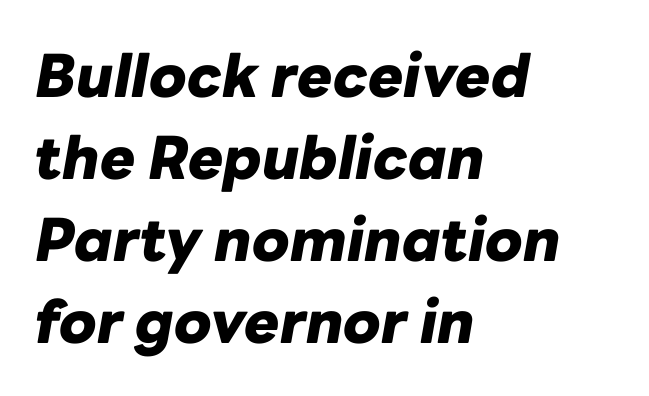
{"italic": "yes", "lean": "right", "slant_degrees": 10, "bold": "yes", "weight": "heavy", "width": "normal", "stroke_contrast": "low", "x_height": "medium", "monospaced": "no", "underline": "no", "align": "left", "line_spacing": "normal", "line_spacing_ratio": 1.39, "letter_spacing": "normal", "letter_spacing_em": 0.0, "glyph_px": 59}
